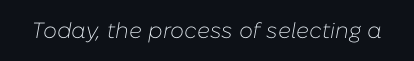
{"italic": "yes", "lean": "right", "slant_degrees": 10, "bold": "no", "underline": "no", "letter_spacing": "normal", "letter_spacing_em": 0.0, "glyph_px": 22}
